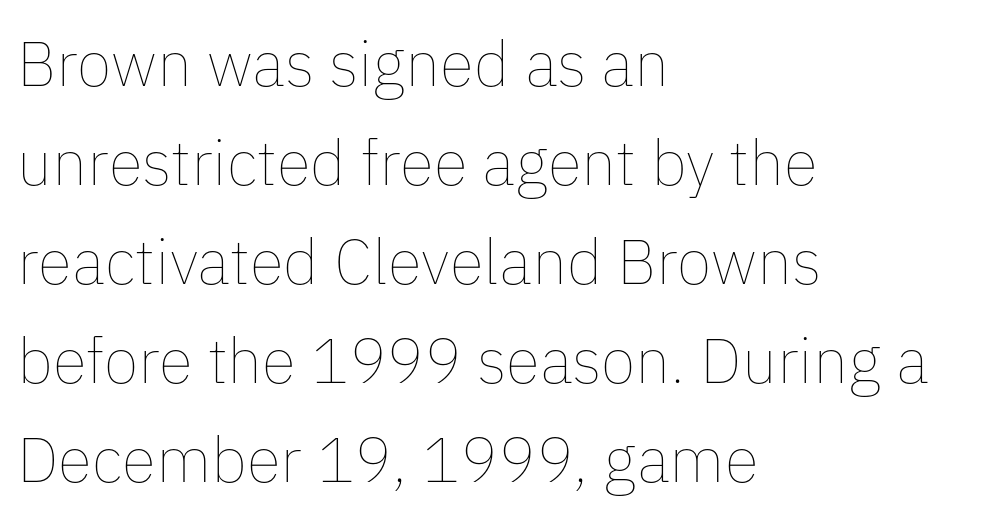
The image shows 63 px thin type, upright; set left-aligned, normal line spacing (1.57x), normal letter spacing, not underlined; low stroke contrast and a medium x-height.
